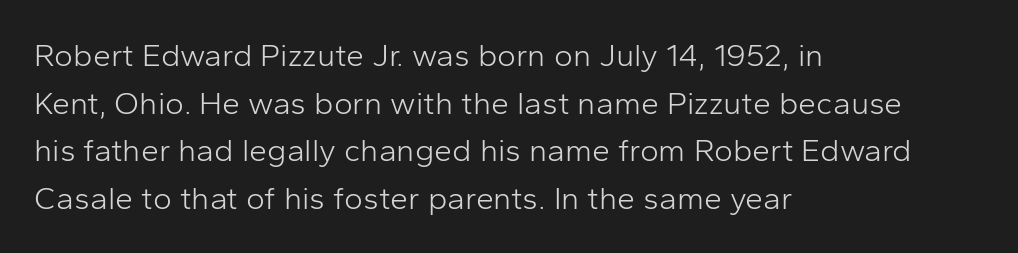
Q: Is the text bold? A: No.
Q: Is the text italic (slanted)? A: No, it is upright.
Q: Is the typeface a serif or a sans-serif typeface? A: Sans-serif.
Q: Is the text underlined? A: No.
Q: How is the paragraph aligned? A: Left-aligned.
Q: Is the spacing between letters normal or unusually wide? A: Normal.
Q: Is the spacing between lines tight, normal or loose? A: Normal.
Q: Width (condensed, normal, or wide)? A: Normal.
Q: Stroke contrast? A: Low.
Q: x-height? A: Medium.
Q: Monospaced? A: No.
